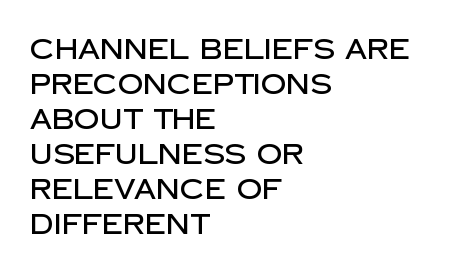
Teacher's note: observe the even left margin — that is flush-left alignment. Descender tails drop into unmarked territory. Unlike italic type, these characters show no tilt at all. Note the varied advance widths — an 'i' is clearly narrower than an 'm'. A typesetter would call this zero additional tracking.
